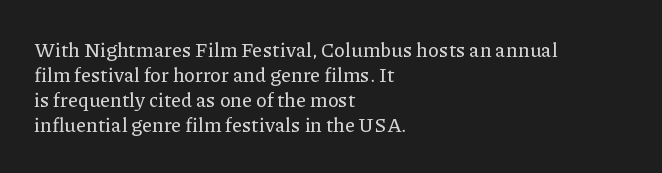
Q: Is the text italic (slanted)? A: No, it is upright.
Q: Is the text underlined? A: No.
Q: How is the paragraph aligned? A: Left-aligned.
Q: Is the spacing between letters normal or unusually wide? A: Normal.
Q: Is the spacing between lines tight, normal or loose? A: Normal.
